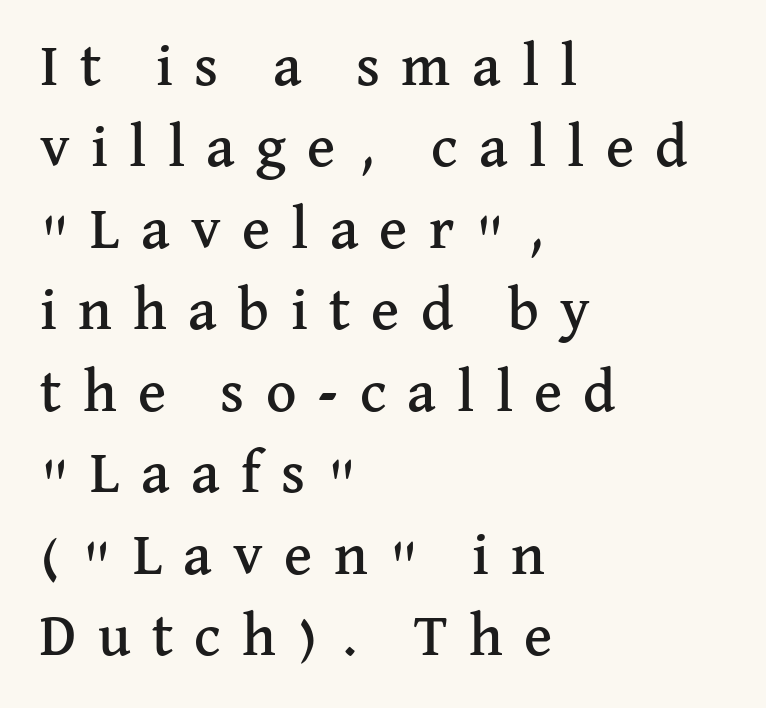
The image shows 59 px serif type, upright; set left-aligned, normal line spacing (1.38x), unusually wide letter spacing (+0.36 em), not underlined; medium stroke contrast and a medium x-height.
